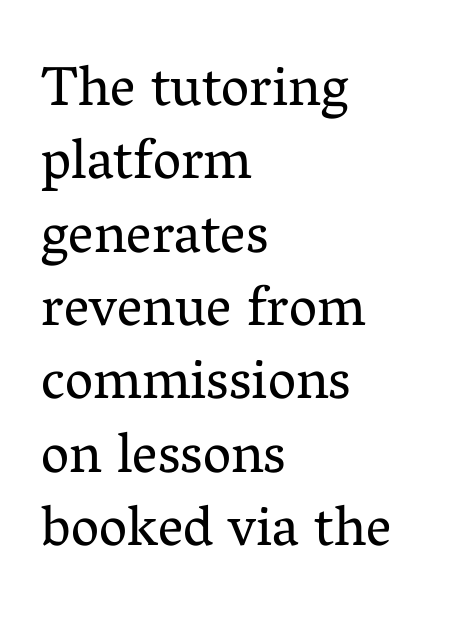
The image shows 56 px regular-weight serif type, upright; set left-aligned, normal line spacing (1.31x), normal letter spacing, not underlined; medium stroke contrast and a medium x-height.
